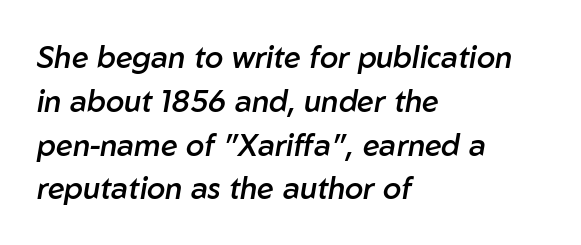
{"italic": "yes", "lean": "right", "slant_degrees": 10, "bold": "semi", "weight": "semibold", "width": "normal", "stroke_contrast": "low", "x_height": "medium", "monospaced": "no", "underline": "no", "align": "left", "line_spacing": "normal", "line_spacing_ratio": 1.46, "letter_spacing": "normal", "letter_spacing_em": 0.0, "glyph_px": 30}
